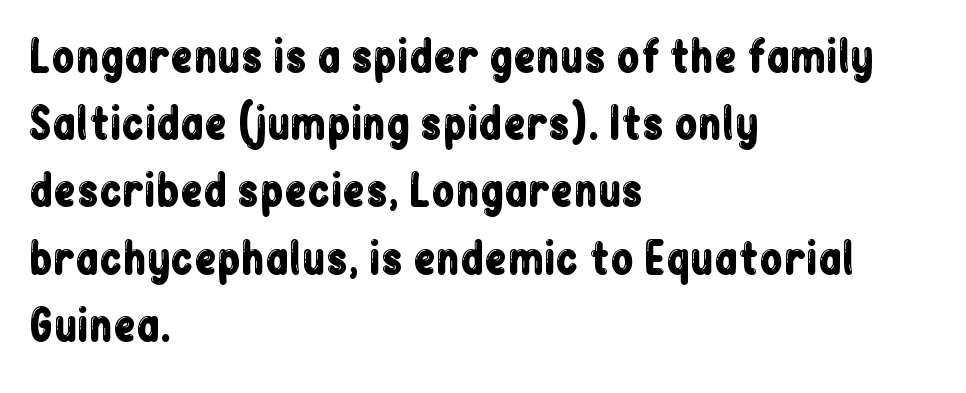
The paragraph has a hard left edge and a soft right edge. Character widths vary here, with narrow letters taking less room than wide ones. Classification — sans serif. Is there any slant? The stems are plumb.
